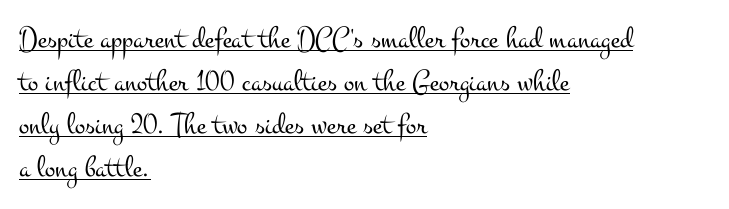
{"bold": "no", "weight": "light", "width": "wide", "stroke_contrast": "medium", "x_height": "small", "monospaced": "no", "underline": "yes", "align": "left", "line_spacing": "normal", "line_spacing_ratio": 1.39, "letter_spacing": "normal", "letter_spacing_em": 0.0, "glyph_px": 31}
